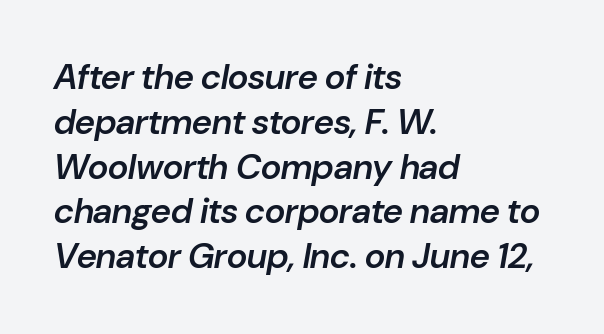
Q: Is the text bold? A: Semi-bold.
Q: Is the text italic (slanted)? A: Yes, it leans right by about 10 degrees.
Q: Is the text underlined? A: No.
Q: How is the paragraph aligned? A: Left-aligned.
Q: Is the spacing between letters normal or unusually wide? A: Normal.
Q: Is the spacing between lines tight, normal or loose? A: Normal.
Q: Width (condensed, normal, or wide)? A: Normal.
Q: Stroke contrast? A: Low.
Q: x-height? A: Medium.
Q: Monospaced? A: No.
